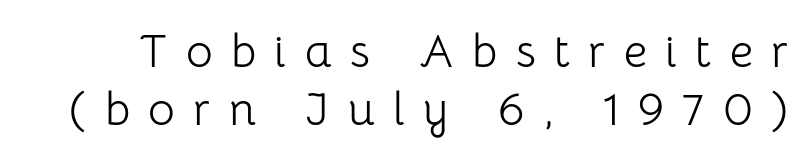
Q: Is the text bold? A: No.
Q: Is the text italic (slanted)? A: No, it is upright.
Q: Is the typeface a serif or a sans-serif typeface? A: Sans-serif.
Q: Is the text underlined? A: No.
Q: Is the spacing between letters normal or unusually wide? A: Unusually wide.
Q: Is the spacing between lines tight, normal or loose? A: Normal.
Q: Width (condensed, normal, or wide)? A: Normal.
Q: Stroke contrast? A: Low.
Q: x-height? A: Medium.
Q: Monospaced? A: No.
